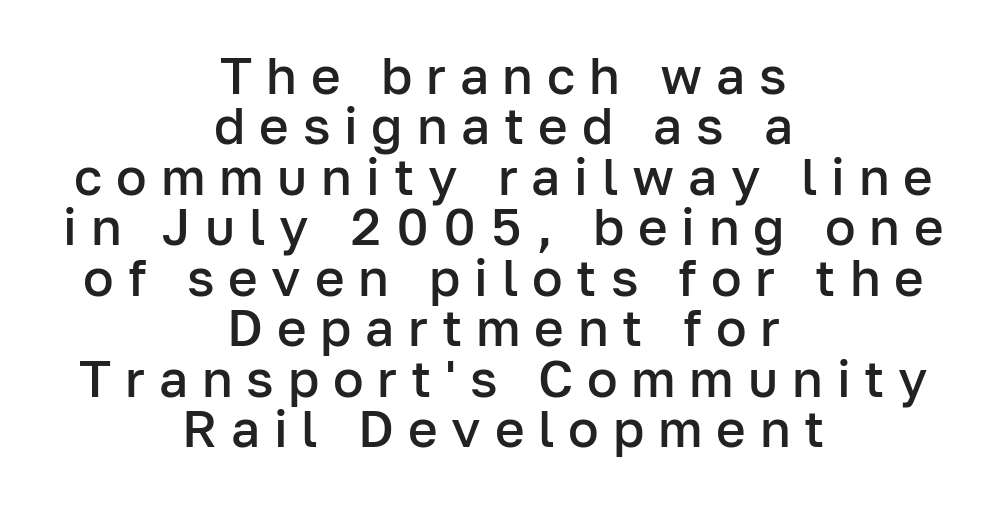
Q: Is the text bold? A: Semi-bold.
Q: Is the text italic (slanted)? A: No, it is upright.
Q: Is the typeface a serif or a sans-serif typeface? A: Sans-serif.
Q: Is the text underlined? A: No.
Q: How is the paragraph aligned? A: Centered.
Q: Is the spacing between letters normal or unusually wide? A: Unusually wide.
Q: Is the spacing between lines tight, normal or loose? A: Tight.
Q: Width (condensed, normal, or wide)? A: Normal.
Q: Stroke contrast? A: Low.
Q: x-height? A: Medium.
Q: Monospaced? A: No.
